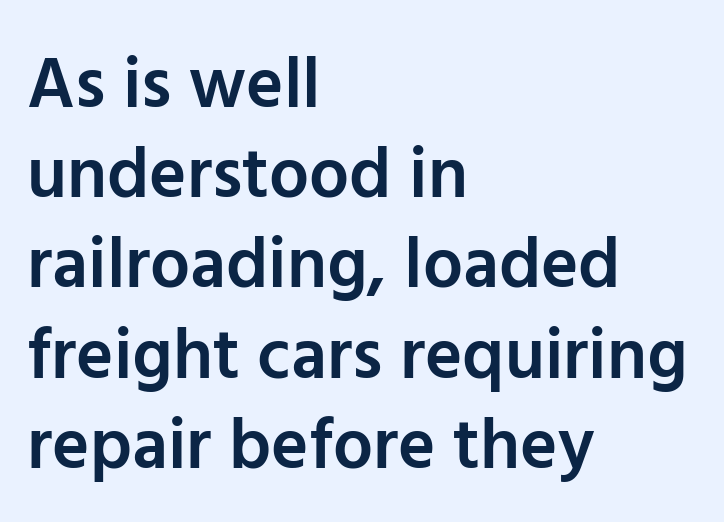
Q: Is the text bold? A: Semi-bold.
Q: Is the text italic (slanted)? A: No, it is upright.
Q: Is the typeface a serif or a sans-serif typeface? A: Sans-serif.
Q: Is the text underlined? A: No.
Q: How is the paragraph aligned? A: Left-aligned.
Q: Is the spacing between letters normal or unusually wide? A: Normal.
Q: Is the spacing between lines tight, normal or loose? A: Normal.
Q: Width (condensed, normal, or wide)? A: Normal.
Q: Stroke contrast? A: Low.
Q: x-height? A: Medium.
Q: Monospaced? A: No.
